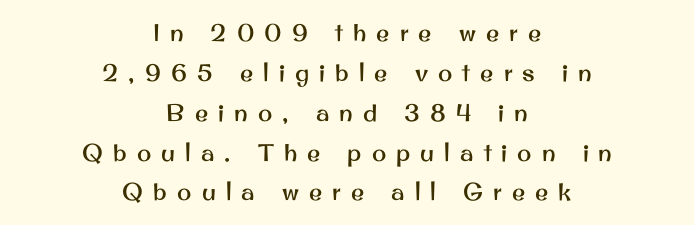
The image shows 24 px text type, upright; set centered, normal line spacing (1.66x), unusually wide letter spacing (+0.42 em), not underlined.
